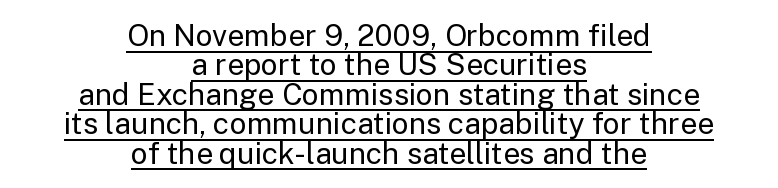
Q: Is the text bold? A: No.
Q: Is the text italic (slanted)? A: No, it is upright.
Q: Is the typeface a serif or a sans-serif typeface? A: Sans-serif.
Q: Is the text underlined? A: Yes.
Q: How is the paragraph aligned? A: Centered.
Q: Is the spacing between letters normal or unusually wide? A: Normal.
Q: Is the spacing between lines tight, normal or loose? A: Tight.
Q: Width (condensed, normal, or wide)? A: Normal.
Q: Stroke contrast? A: Low.
Q: x-height? A: Medium.
Q: Monospaced? A: No.
